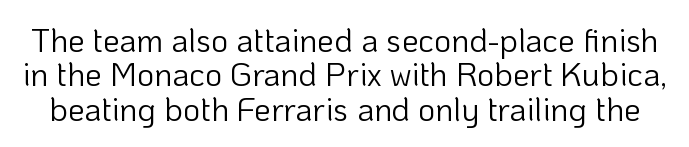
Q: Is the text bold? A: No.
Q: Is the text italic (slanted)? A: No, it is upright.
Q: Is the typeface a serif or a sans-serif typeface? A: Sans-serif.
Q: Is the text underlined? A: No.
Q: Is the spacing between letters normal or unusually wide? A: Normal.
Q: Is the spacing between lines tight, normal or loose? A: Tight.
Q: Width (condensed, normal, or wide)? A: Normal.
Q: Stroke contrast? A: Low.
Q: x-height? A: Medium.
Q: Monospaced? A: No.
